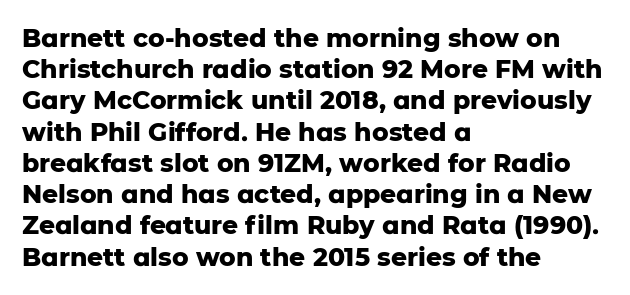
Caption: standard tracking, unaltered. Weight: bold. Line beginnings align vertically; line endings do not. The type sits square on the baseline with zero lean.
